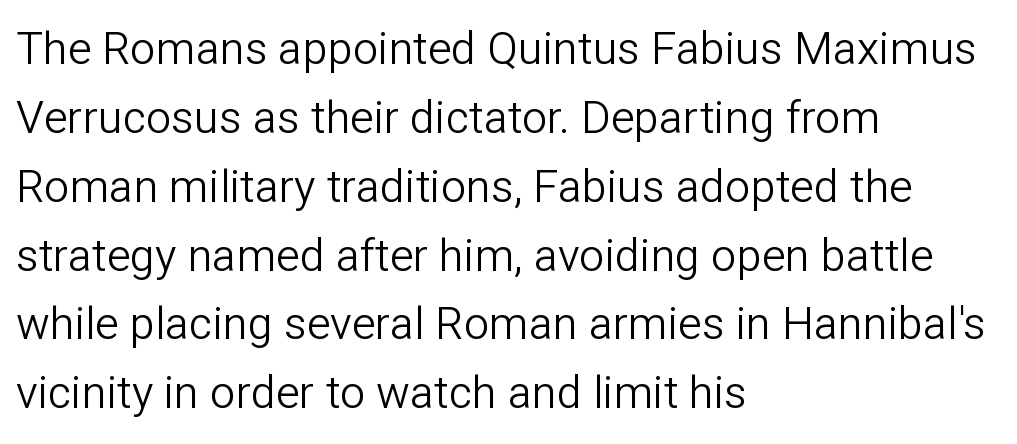
Is there much room between lines? A standard amount, neither cramped nor airy. The specimen omits any rule beneath the text block's lines. The passage shown is not bold in any degree. These lines are composed in type without serifs.
